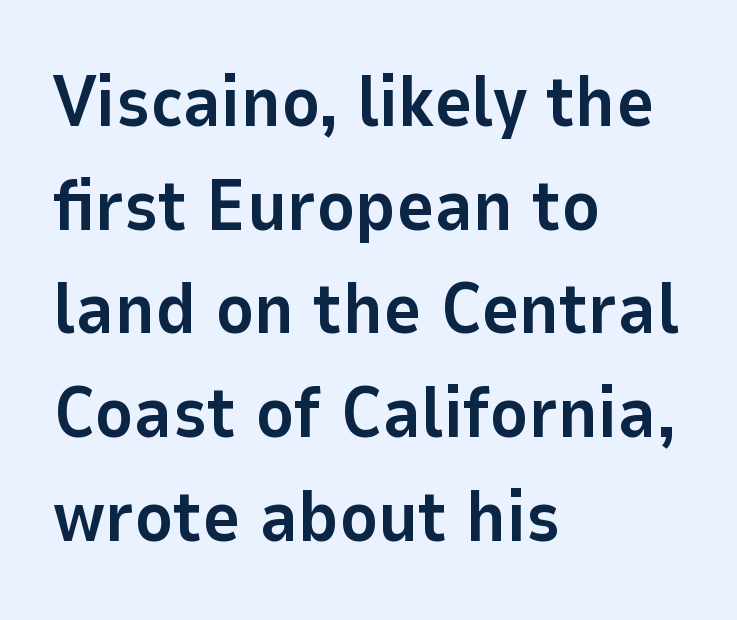
Q: Is the text bold? A: Yes.
Q: Is the text italic (slanted)? A: No, it is upright.
Q: Is the typeface a serif or a sans-serif typeface? A: Sans-serif.
Q: Is the text underlined? A: No.
Q: How is the paragraph aligned? A: Left-aligned.
Q: Is the spacing between letters normal or unusually wide? A: Normal.
Q: Is the spacing between lines tight, normal or loose? A: Normal.
Q: Width (condensed, normal, or wide)? A: Normal.
Q: Stroke contrast? A: Low.
Q: x-height? A: Medium.
Q: Monospaced? A: No.
